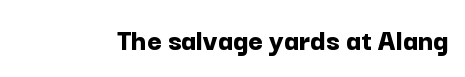
You could call the tracking neutral — neither tight nor loose. Stroke terminals: plain, sans-serif. The passage shown is typed in a proportional face where columns would drift. Italic: no, the glyphs are upright roman. Heft: maximum for text — a bold.
